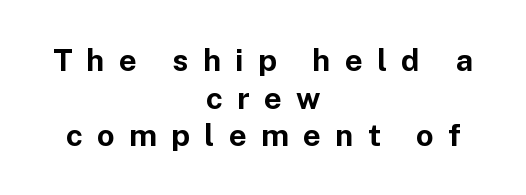
{"serif": "no", "italic": "no", "bold": "yes", "weight": "bold", "width": "normal", "stroke_contrast": "low", "x_height": "medium", "monospaced": "no", "underline": "no", "align": "center", "line_spacing_ratio": 1.21, "letter_spacing": "wide", "letter_spacing_em": 0.46, "glyph_px": 31}
